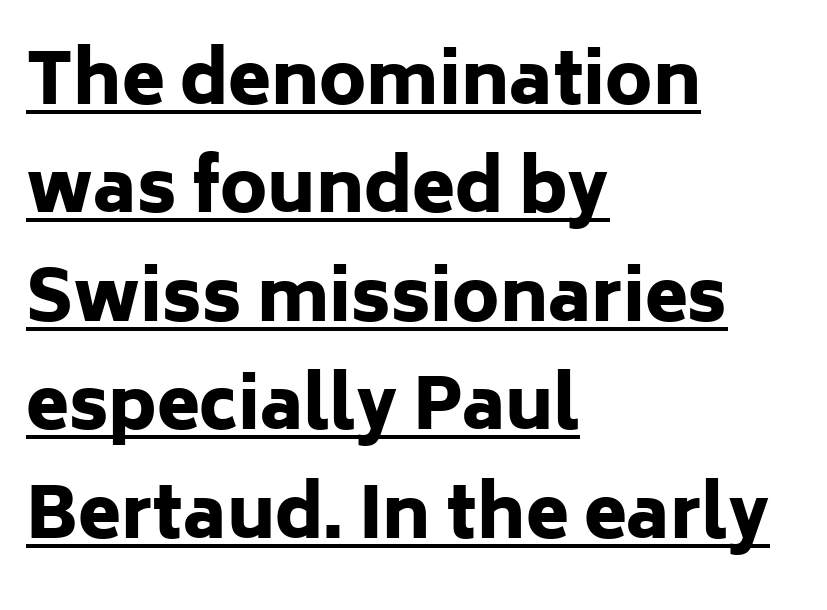
Regular leading. This is sans-serif lettering, the kind often seen on screens and signage. The letters stand straight up with perfectly vertical stems. In CSS terms this would be text-align: left.
